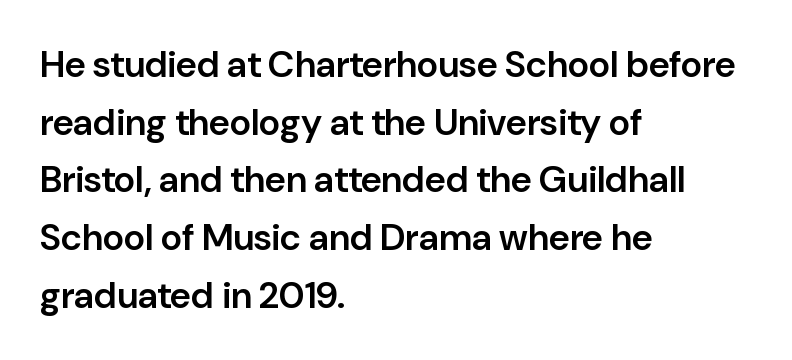
The letters are semibold — heavier than regular but short of a full bold. Each letter keeps its own natural width here, so spacing adapts to shape. Compared with typical body copy, the letter spacing here is the same. The specimen reads as upright at a glance. Honestly, the row spacing looks completely unremarkable. The letters carry no serifs — their stems end cleanly without finishing strokes.
